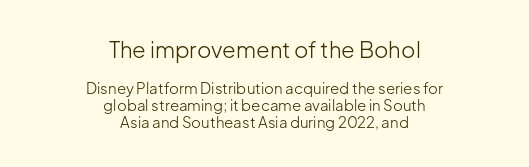
Q: Is the text bold? A: No.
Q: Is the text italic (slanted)? A: No, it is upright.
Q: Is the text underlined? A: No.
Q: How is the paragraph aligned? A: Centered.
Q: Is the spacing between letters normal or unusually wide? A: Normal.
Q: Is the spacing between lines tight, normal or loose? A: Tight.
Q: Which block of text is set in a larger size, the first (top) or the second (bottom)? A: The first (top) one.
